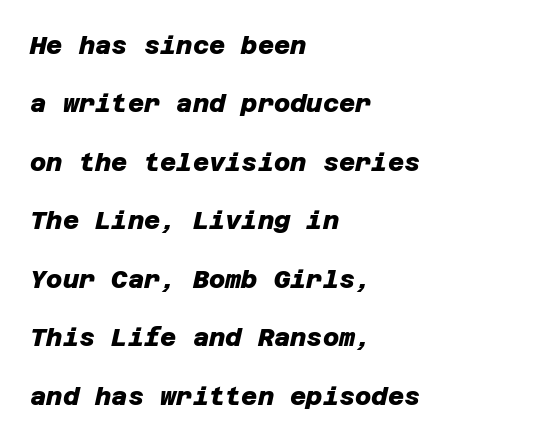
Q: Is the text bold? A: Yes.
Q: Is the text underlined? A: No.
Q: How is the paragraph aligned? A: Left-aligned.
Q: Is the spacing between letters normal or unusually wide? A: Normal.
Q: Is the spacing between lines tight, normal or loose? A: Loose.
